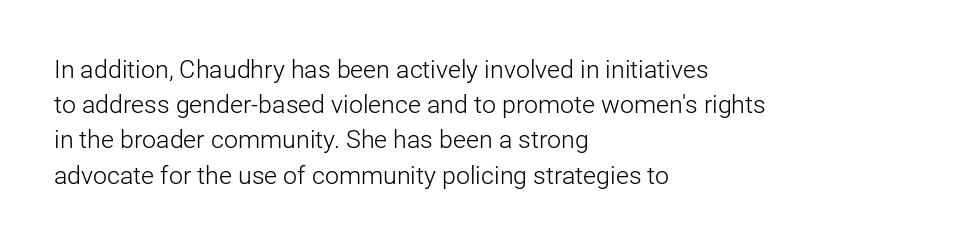
{"italic": "no", "bold": "no", "underline": "no", "align": "left", "line_spacing": "normal", "line_spacing_ratio": 1.41, "letter_spacing": "normal", "letter_spacing_em": 0.0, "glyph_px": 25}
